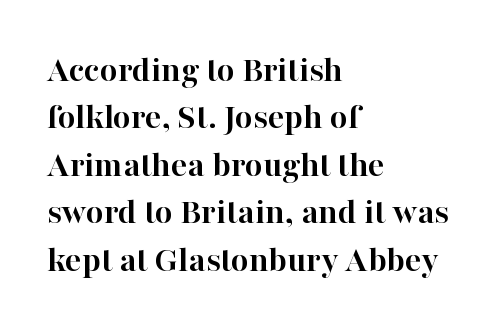
The image shows 38 px semibold serif type, upright; set left-aligned, normal line spacing (1.25x), normal letter spacing, not underlined; high stroke contrast and a medium x-height.
